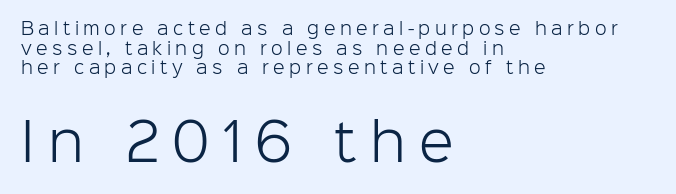
{"serif": "no", "italic": "no", "bold": "no", "weight": "light", "width": "normal", "stroke_contrast": "low", "x_height": "medium", "monospaced": "no", "underline": "no", "align": "left", "line_spacing": "tight", "line_spacing_ratio": 1.15, "letter_spacing": "wide", "letter_spacing_em": 0.26, "larger_block": "second", "size_ratio": 3.0, "glyph_px": 51}
